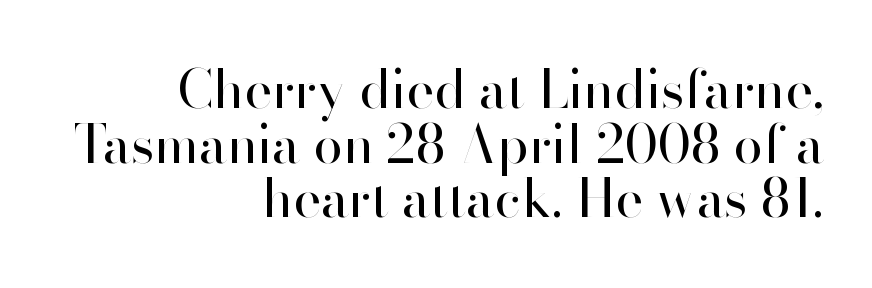
{"serif": "no", "italic": "no", "bold": "no", "weight": "regular", "width": "normal", "stroke_contrast": "high", "x_height": "small", "monospaced": "no", "underline": "no", "align": "right", "line_spacing": "tight", "line_spacing_ratio": 1.03, "letter_spacing": "normal", "letter_spacing_em": 0.0, "glyph_px": 53}
